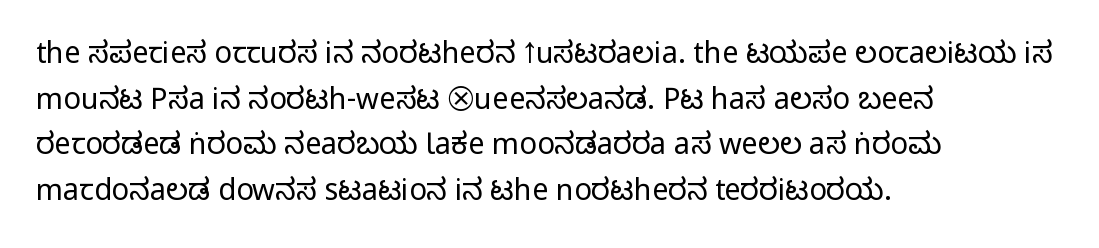
{"serif": "no", "italic": "no", "bold": "no", "weight": "regular", "width": "condensed", "stroke_contrast": "low", "x_height": "large", "monospaced": "no", "underline": "no", "align": "left", "line_spacing": "normal", "line_spacing_ratio": 1.57, "letter_spacing": "normal", "letter_spacing_em": 0.0, "glyph_px": 29}
